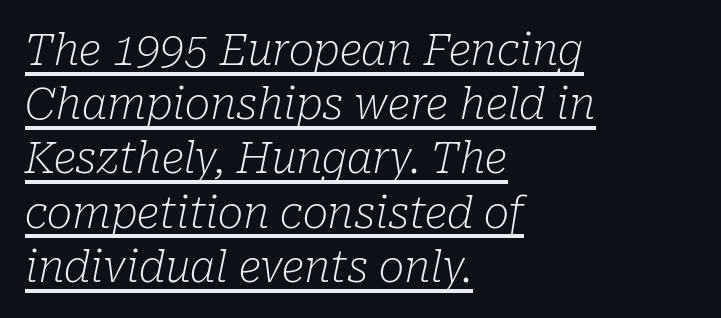
Q: Is the text bold? A: No.
Q: Is the text italic (slanted)? A: Yes, it leans right by about 10 degrees.
Q: Is the typeface a serif or a sans-serif typeface? A: Serif.
Q: Is the text underlined? A: Yes.
Q: How is the paragraph aligned? A: Left-aligned.
Q: Is the spacing between letters normal or unusually wide? A: Normal.
Q: Is the spacing between lines tight, normal or loose? A: Normal.
Q: Width (condensed, normal, or wide)? A: Normal.
Q: Stroke contrast? A: Low.
Q: x-height? A: Medium.
Q: Monospaced? A: No.
